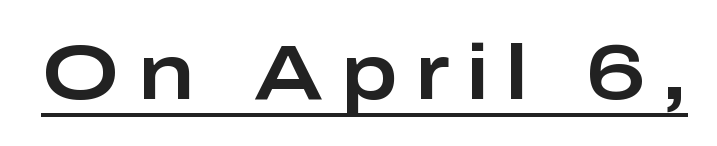
{"serif": "no", "italic": "no", "width": "wide", "stroke_contrast": "low", "x_height": "medium", "monospaced": "no", "underline": "yes", "letter_spacing": "wide", "letter_spacing_em": 0.22, "glyph_px": 78}
